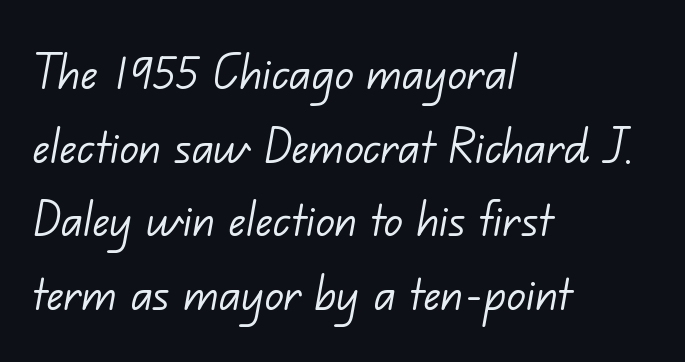
{"serif": "no", "bold": "no", "weight": "light", "width": "normal", "stroke_contrast": "low", "x_height": "small", "monospaced": "no", "underline": "no", "align": "left", "line_spacing": "normal", "line_spacing_ratio": 1.29, "letter_spacing": "normal", "letter_spacing_em": 0.0, "glyph_px": 57}
